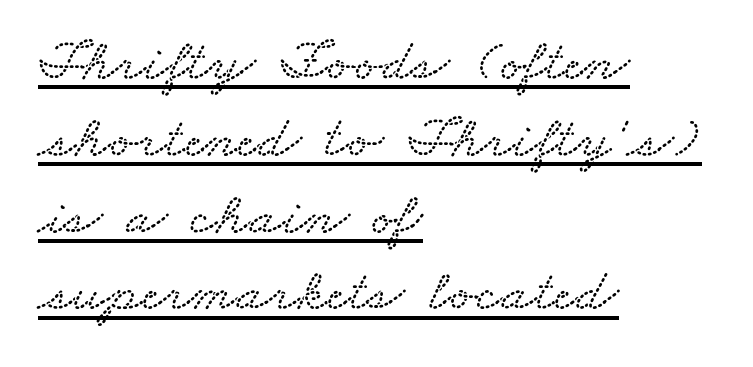
What decoration does the sample have? An underline. The letters advance in unequal steps, a hallmark of proportional type. The face used here is rendered with its standard letterfit. Students, observe: this is what conventionally led text looks like. Alignment: flush left.
